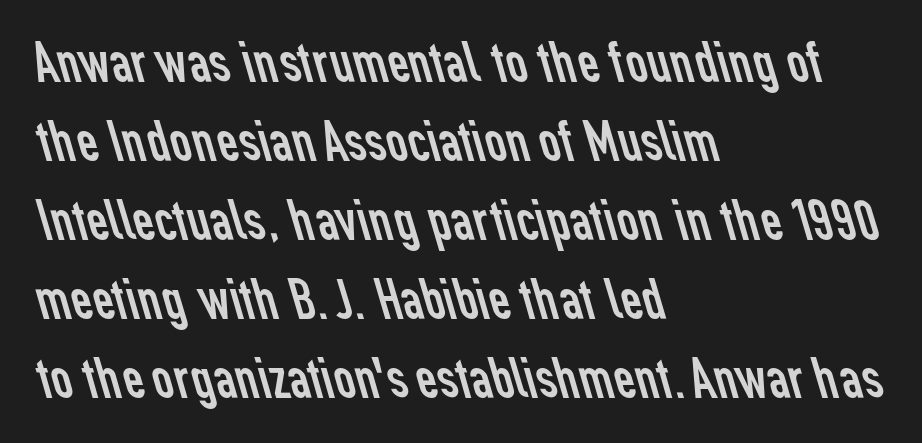
{"serif": "no", "bold": "no", "weight": "regular", "width": "normal", "stroke_contrast": "low", "x_height": "medium", "monospaced": "no", "underline": "no", "align": "left", "line_spacing": "normal", "line_spacing_ratio": 1.34, "letter_spacing": "normal", "letter_spacing_em": 0.0, "glyph_px": 59}
